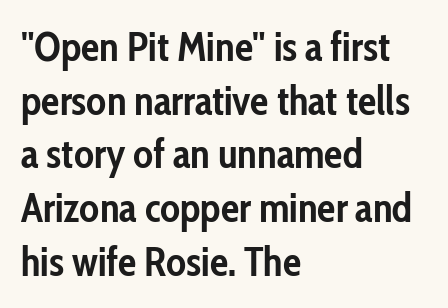
{"serif": "no", "italic": "no", "bold": "yes", "weight": "semibold", "width": "condensed", "stroke_contrast": "low", "x_height": "medium", "monospaced": "no", "underline": "no", "align": "left", "line_spacing": "normal", "line_spacing_ratio": 1.31, "letter_spacing": "normal", "letter_spacing_em": 0.0, "glyph_px": 41}
